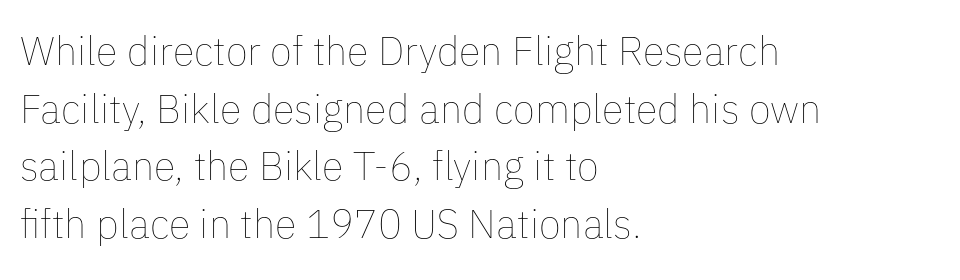
Bare-footed words on every line. You could not count columns in this text — the font is proportionally spaced. The line-height multiplier appears to be the usual default. Spacing between characters is what you'd get straight out of the box. Bold? No — there's no thickening of the strokes. Reading down the block, your eye returns to a fixed left position each line.
